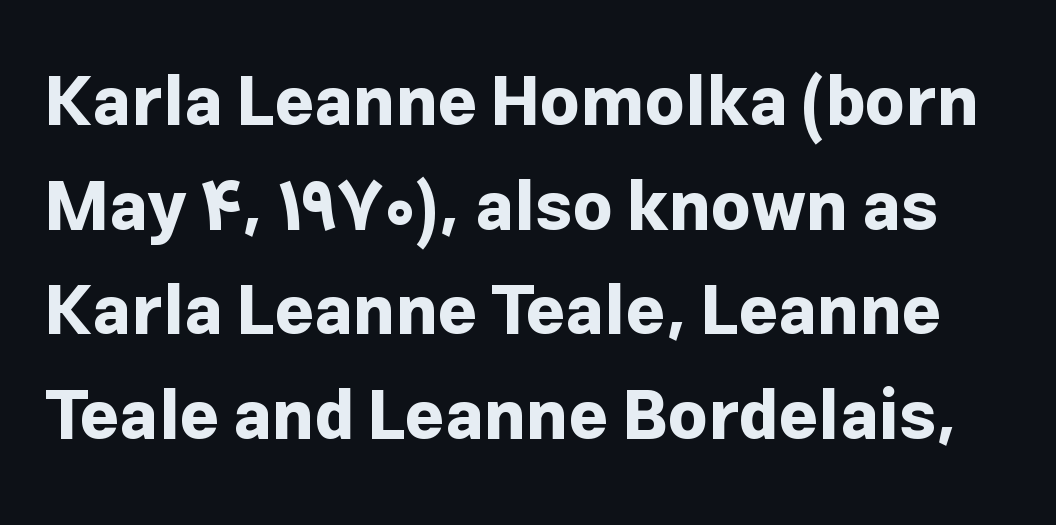
Font category for this specimen: sans-serif. Each glyph is drawn with heavy, bold strokes. This rendering features lettering with no underline. Character widths vary here, with narrow letters taking less room than wide ones. The gaps between neighbouring characters are ordinary and unremarkable.
